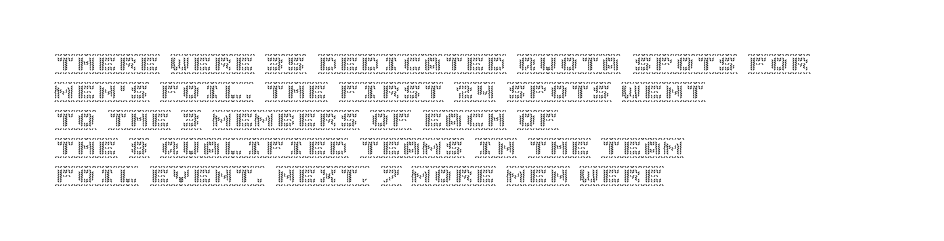
The image shows 21 px text type, upright; set left-aligned, normal line spacing (1.33x), normal letter spacing, not underlined.
